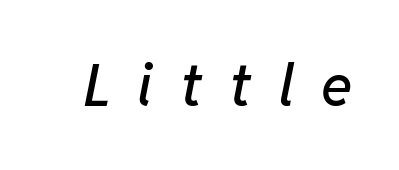
The image shows 58 px text type, italic (leaning right); set unusually wide letter spacing (+0.46 em), not underlined; low stroke contrast and a medium x-height.
